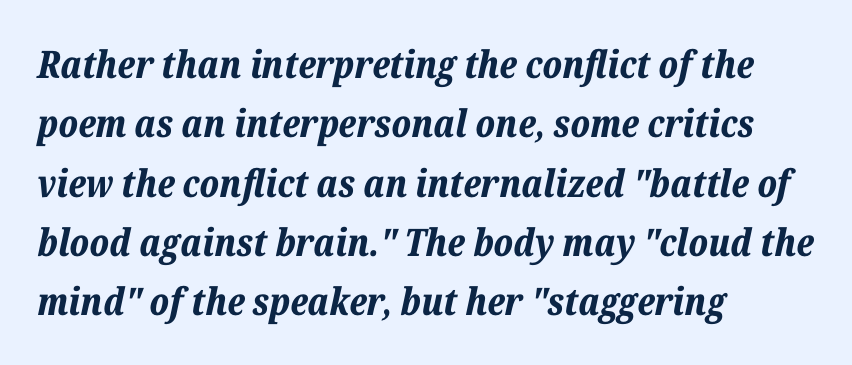
The image shows 38 px bold type, italic (leaning right); set left-aligned, normal line spacing (1.56x), normal letter spacing, not underlined; low stroke contrast and a medium x-height.
